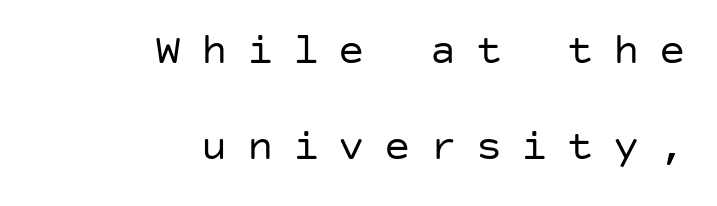
Q: Is the text bold? A: No.
Q: Is the text italic (slanted)? A: No, it is upright.
Q: Is the typeface a serif or a sans-serif typeface? A: Sans-serif.
Q: Is the text underlined? A: No.
Q: How is the paragraph aligned? A: Right-aligned.
Q: Is the spacing between letters normal or unusually wide? A: Unusually wide.
Q: Is the spacing between lines tight, normal or loose? A: Loose.
Q: Width (condensed, normal, or wide)? A: Normal.
Q: Stroke contrast? A: Low.
Q: x-height? A: Large.
